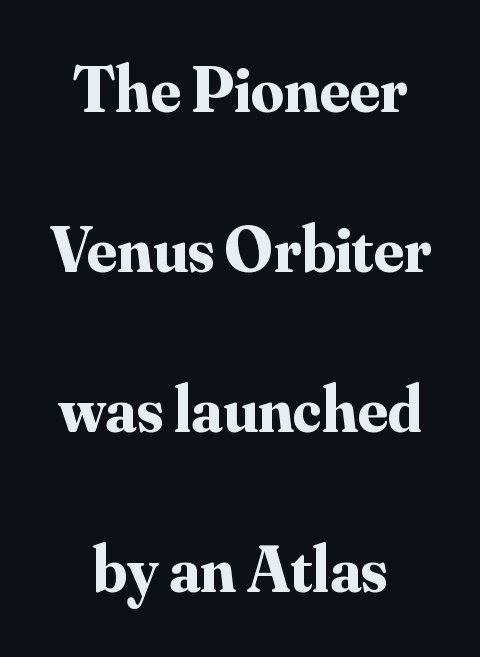
The image shows 65 px bold serif type, upright; set centered, loose line spacing (2.46x), normal letter spacing, not underlined; medium stroke contrast and a small x-height.
